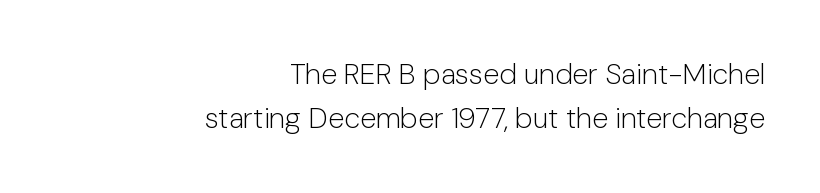
A typesetter would call this leading conventional body-copy spacing. Each line ends at the same right margin while the left side varies. The space beneath each line is pristine and unruled. The type family on display is of the sans-serif kind.
